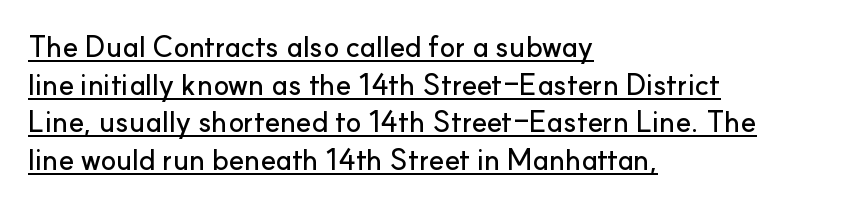
{"serif": "no", "italic": "no", "width": "normal", "stroke_contrast": "low", "x_height": "small", "monospaced": "no", "underline": "yes", "align": "left", "line_spacing": "normal", "line_spacing_ratio": 1.3, "letter_spacing": "normal", "letter_spacing_em": 0.0, "glyph_px": 29}
